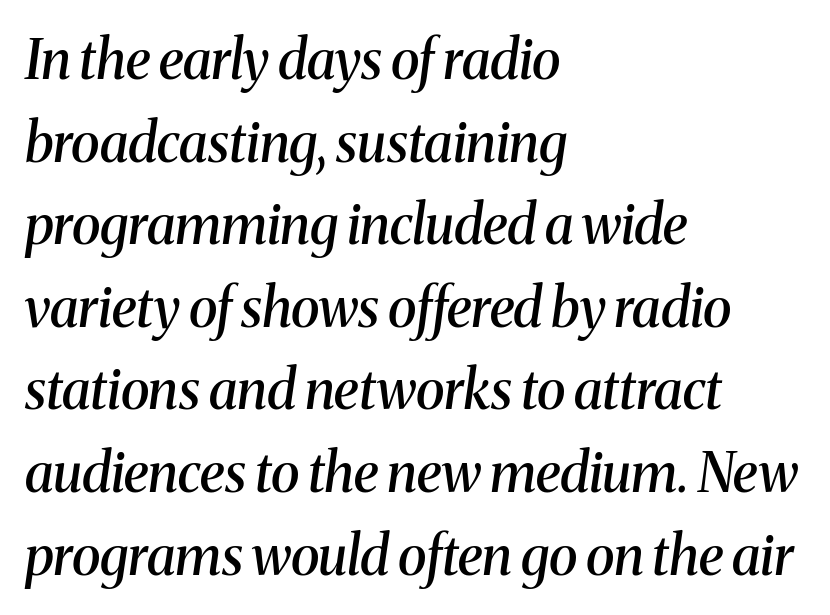
The image shows 54 px semibold serif type, italic (leaning right); set left-aligned, normal line spacing (1.53x), normal letter spacing, not underlined; medium stroke contrast and a medium x-height.
